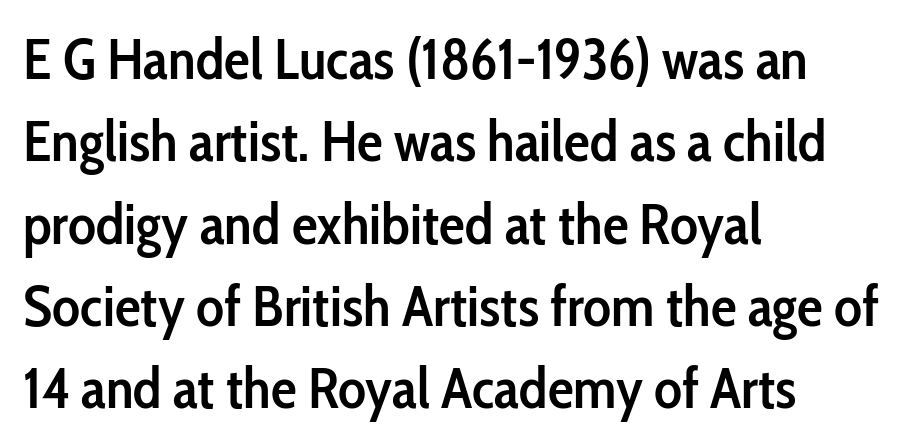
{"serif": "no", "italic": "no", "bold": "semi", "weight": "semibold", "width": "condensed", "stroke_contrast": "low", "x_height": "medium", "monospaced": "no", "underline": "no", "align": "left", "line_spacing": "normal", "line_spacing_ratio": 1.42, "letter_spacing": "normal", "letter_spacing_em": 0.0, "glyph_px": 58}
